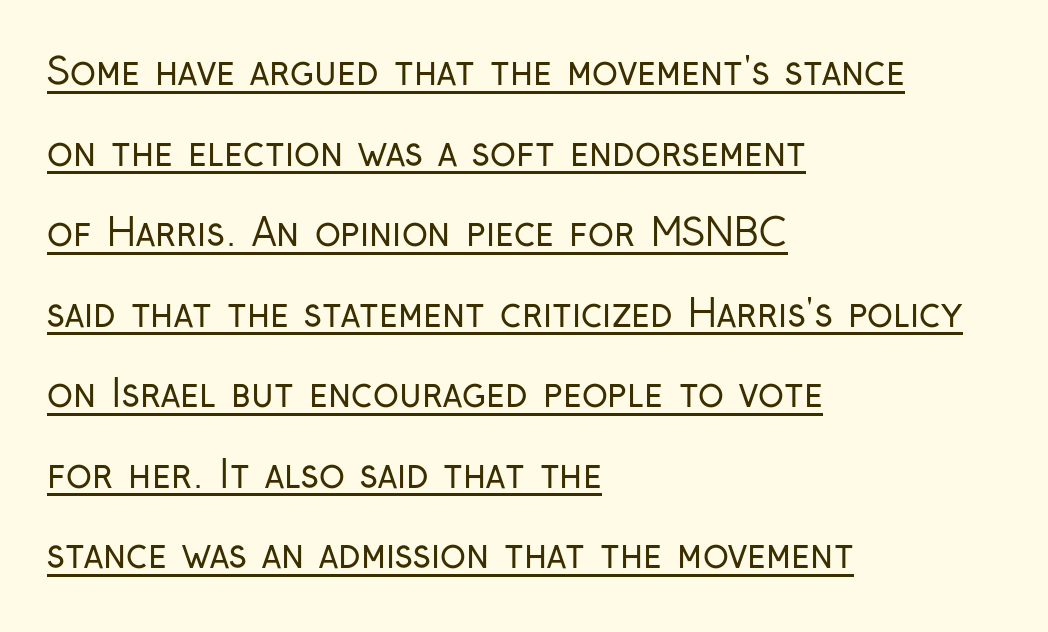
Letters have the restrained weight of plain body copy at most. The setting favours the left margin, as ordinary paragraphs usually do. Serif or sans? Sans — the stroke terminals are bare. Emphasis is given by a line drawn under the lettering.
